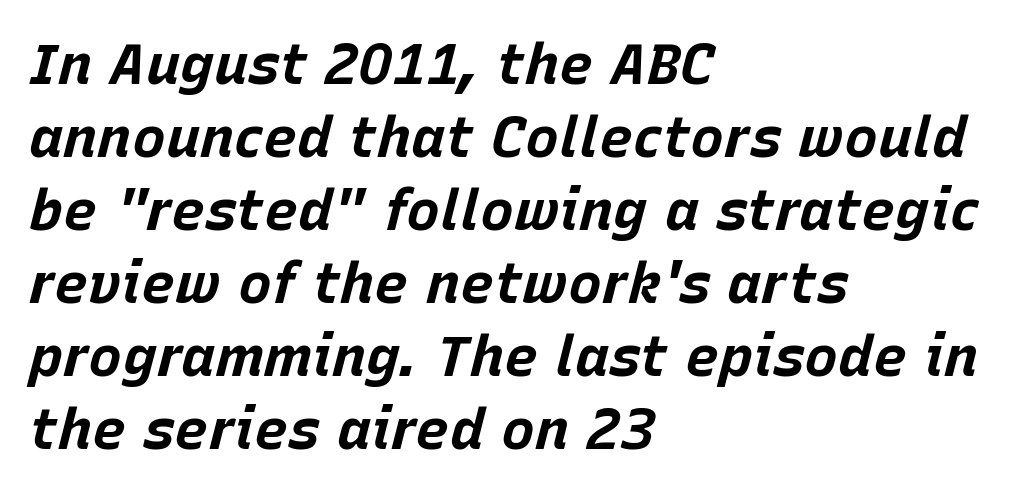
Q: Is the text bold? A: Yes.
Q: Is the text italic (slanted)? A: Yes, it leans right by about 15 degrees.
Q: Is the text underlined? A: No.
Q: How is the paragraph aligned? A: Left-aligned.
Q: Is the spacing between letters normal or unusually wide? A: Normal.
Q: Is the spacing between lines tight, normal or loose? A: Normal.
Q: Width (condensed, normal, or wide)? A: Normal.
Q: Stroke contrast? A: Low.
Q: x-height? A: Large.
Q: Monospaced? A: No.
